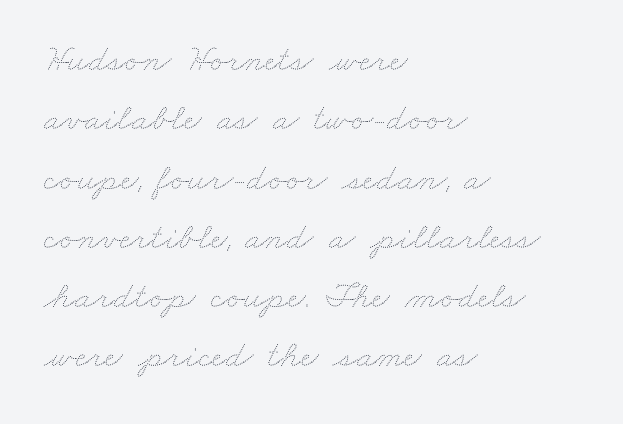
Summary of vertical rhythm: regular, with standard interline spacing. Weight: not bold — regular or lighter. The rag falls on the right side of this text block. Nobody touched the tracking dial on this one.
